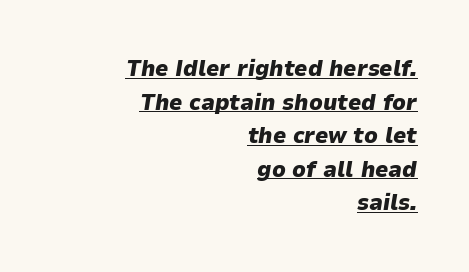
The image shows 23 px bold type, italic (leaning right); set right-aligned, normal line spacing (1.46x), normal letter spacing, underlined.
